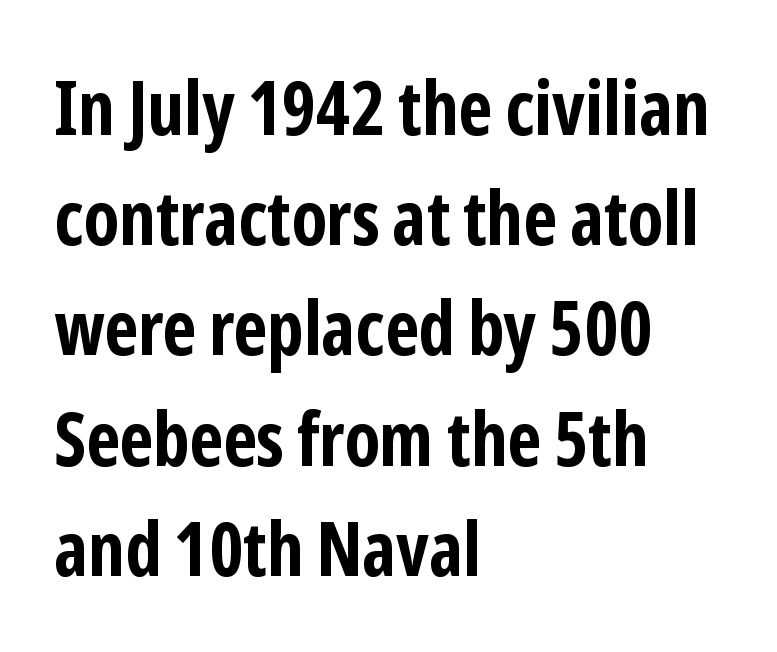
The rendering uses a bold face; every stroke is thick and dark. Unmarked baselines from the first word to the last. The letters sit at their default tracking, neither squeezed nor spread. A roman cut, with each character standing at attention. Regarding serifs, this sample does without them.
